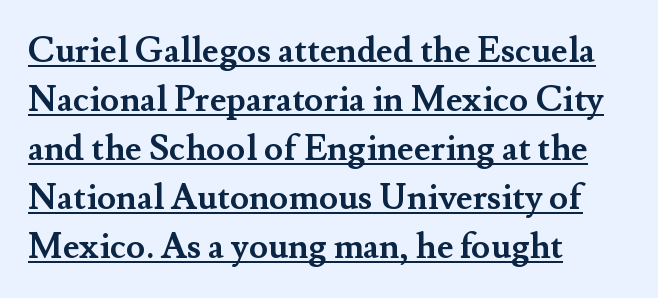
Q: Is the text bold? A: Yes.
Q: Is the text italic (slanted)? A: No, it is upright.
Q: Is the typeface a serif or a sans-serif typeface? A: Serif.
Q: Is the text underlined? A: Yes.
Q: How is the paragraph aligned? A: Left-aligned.
Q: Is the spacing between letters normal or unusually wide? A: Normal.
Q: Is the spacing between lines tight, normal or loose? A: Normal.
Q: Width (condensed, normal, or wide)? A: Normal.
Q: Stroke contrast? A: Medium.
Q: x-height? A: Small.
Q: Monospaced? A: No.
